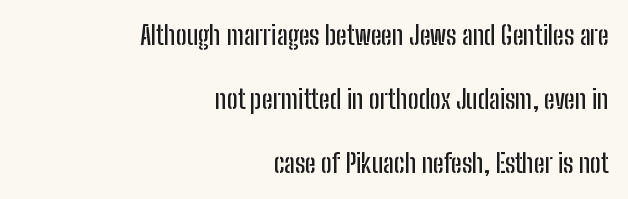
{"italic": "no", "underline": "no", "align": "right", "line_spacing": "loose", "line_spacing_ratio": 2.47, "letter_spacing": "normal", "letter_spacing_em": 0.0, "glyph_px": 26}
